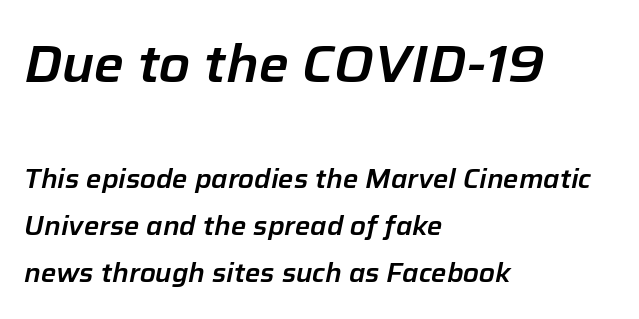
Q: Is the text italic (slanted)? A: Yes, it leans right by about 12 degrees.
Q: Is the text underlined? A: No.
Q: How is the paragraph aligned? A: Left-aligned.
Q: Is the spacing between letters normal or unusually wide? A: Normal.
Q: Which block of text is set in a larger size, the first (top) or the second (bottom)? A: The first (top) one.
Q: Width (condensed, normal, or wide)? A: Normal.
Q: Stroke contrast? A: Low.
Q: x-height? A: Medium.
Q: Monospaced? A: No.
